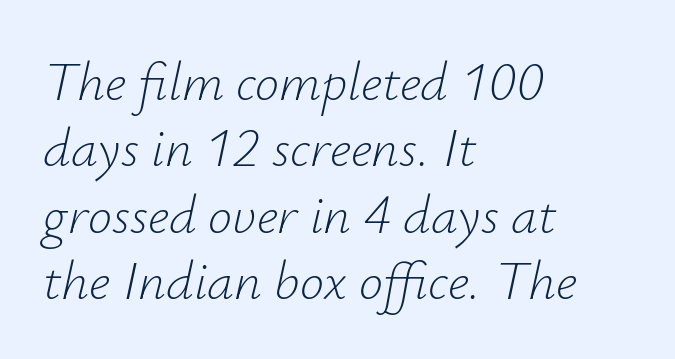
Q: Is the text bold? A: No.
Q: Is the text italic (slanted)? A: Yes, it leans right by about 12 degrees.
Q: Is the text underlined? A: No.
Q: How is the paragraph aligned? A: Left-aligned.
Q: Is the spacing between letters normal or unusually wide? A: Normal.
Q: Width (condensed, normal, or wide)? A: Normal.
Q: Stroke contrast? A: Low.
Q: x-height? A: Small.
Q: Monospaced? A: No.
